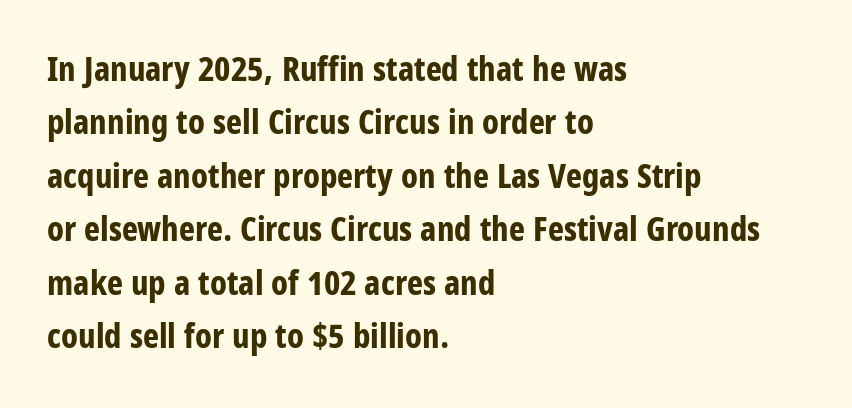
{"serif": "no", "italic": "no", "bold": "yes", "weight": "bold", "width": "condensed", "stroke_contrast": "low", "x_height": "large", "monospaced": "no", "underline": "no", "align": "left", "line_spacing": "normal", "line_spacing_ratio": 1.57, "letter_spacing": "normal", "letter_spacing_em": 0.0, "glyph_px": 34}
